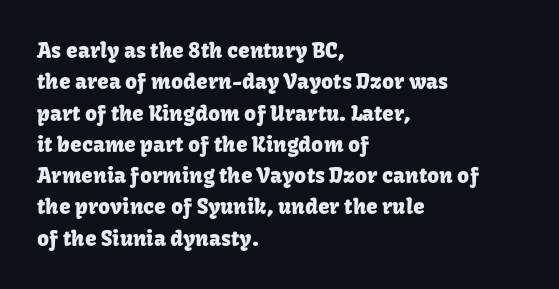
The image shows 21 px text type, upright; set left-aligned, normal line spacing (1.49x), normal letter spacing, not underlined.
